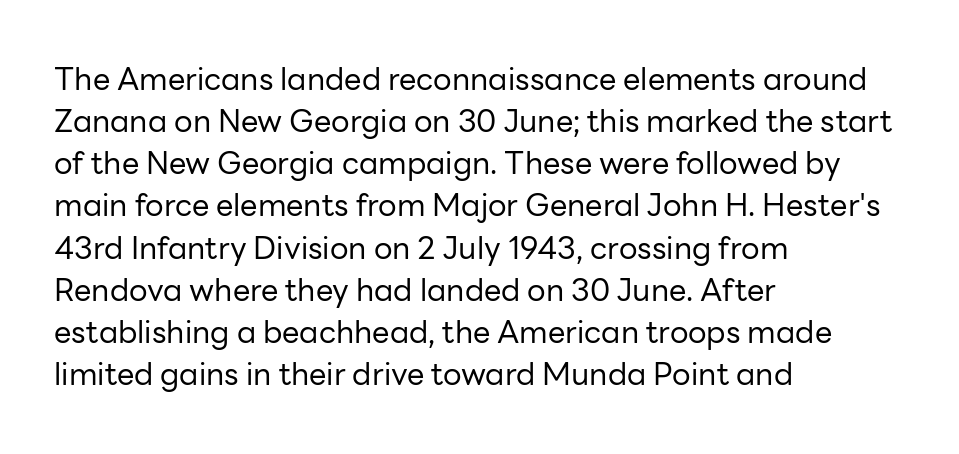
Q: Is the text bold? A: No.
Q: Is the text italic (slanted)? A: No, it is upright.
Q: Is the typeface a serif or a sans-serif typeface? A: Sans-serif.
Q: Is the text underlined? A: No.
Q: How is the paragraph aligned? A: Left-aligned.
Q: Is the spacing between letters normal or unusually wide? A: Normal.
Q: Is the spacing between lines tight, normal or loose? A: Normal.
Q: Width (condensed, normal, or wide)? A: Normal.
Q: Stroke contrast? A: Low.
Q: x-height? A: Medium.
Q: Monospaced? A: No.
